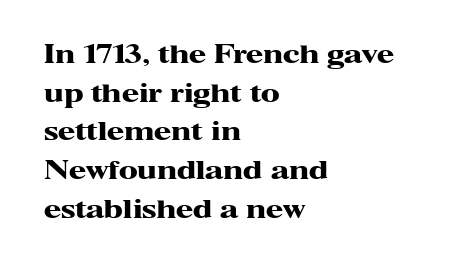
The image shows 25 px bold type, upright; set left-aligned, normal line spacing (1.55x), normal letter spacing, not underlined.
